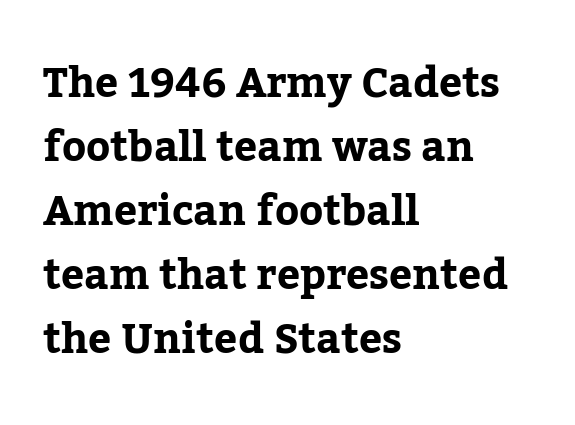
I'd call this a serif setting — the letters wear small feet. You could not count columns in this text — the font is proportionally spaced. Anything drawn beneath the words? Only blank space. The setting favours the left margin, as ordinary paragraphs usually do. You'd pick this weight for a headline — it's a proper bold.
